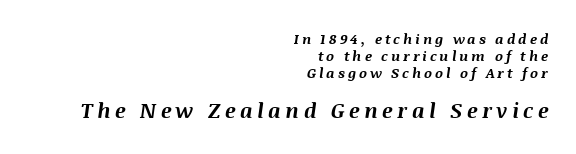
{"italic": "yes", "lean": "right", "slant_degrees": 8, "bold": "yes", "underline": "no", "align": "right", "line_spacing_ratio": 1.2, "letter_spacing": "wide", "letter_spacing_em": 0.21, "larger_block": "second", "size_ratio": 1.5, "glyph_px": 21}
